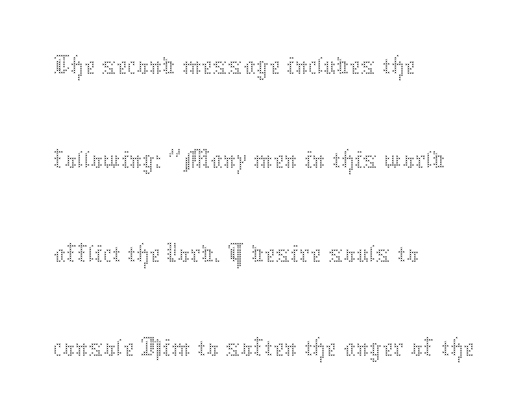
The image shows 61 px thin type, upright; set left-aligned, normal line spacing (1.54x), normal letter spacing, not underlined; medium stroke contrast and a medium x-height.
